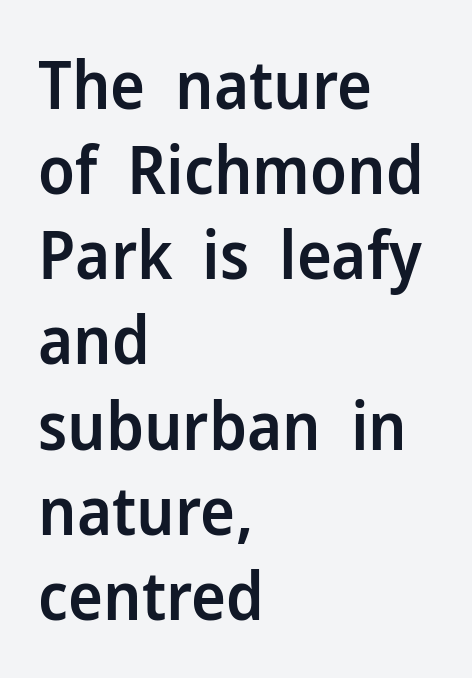
The image shows 66 px semibold sans-serif type, upright; set left-aligned, normal line spacing (1.29x), normal letter spacing, not underlined; low stroke contrast and a medium x-height.
